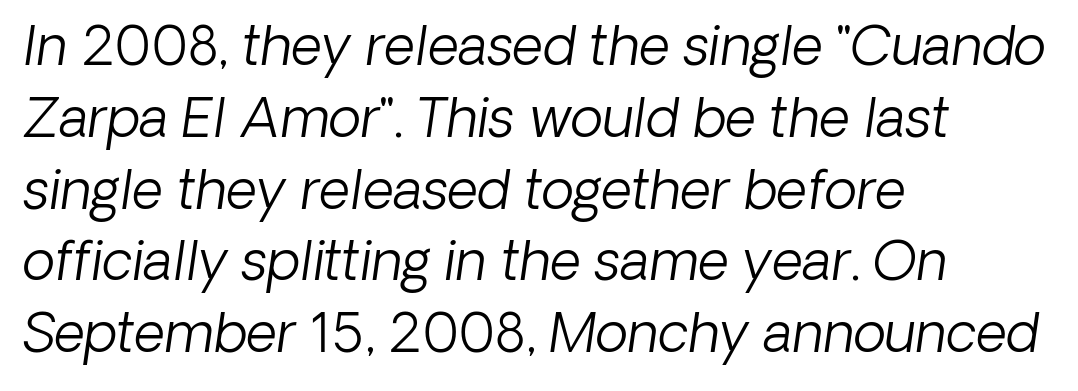
Is this a fixed-width face? No — the glyphs have proportional, varying widths. The designer went with a sans here, leaving each stem footless. Spacing between characters is what you'd get straight out of the box. The typesetting does not lean heavy: it is not bold.
